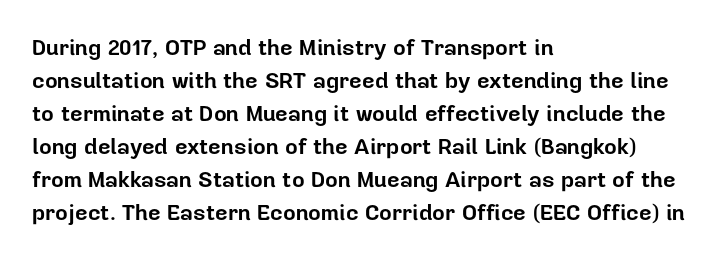
You'd pick this weight for a headline — it's a proper bold. The lettering holds an erect, upright posture throughout. Glance below the letters and you will spot only blank space. Layout note: lines flush left. Characters follow at the spacing the type designer built in. These lines sit exactly where default settings would place them.
